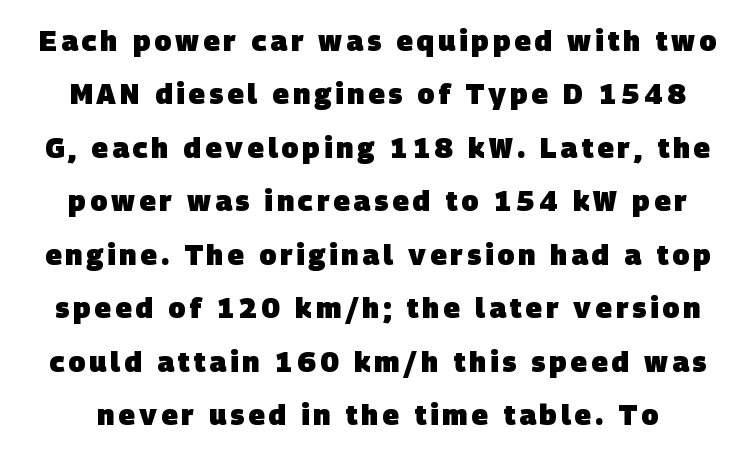
{"serif": "no", "bold": "yes", "weight": "heavy", "width": "normal", "stroke_contrast": "low", "x_height": "large", "monospaced": "no", "underline": "no", "line_spacing": "loose", "line_spacing_ratio": 1.91, "glyph_px": 28}
